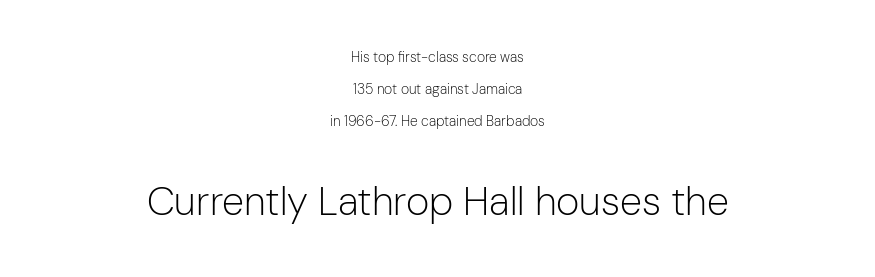
The image shows 40 px light sans-serif type, upright; set centered, loose line spacing (2.27x), normal letter spacing, not underlined; the second (bottom) block is 2.86x larger; low stroke contrast and a medium x-height.
